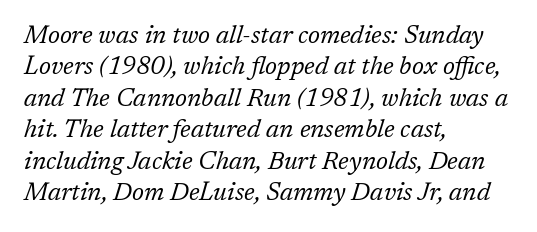
{"italic": "yes", "lean": "right", "slant_degrees": 17, "bold": "no", "underline": "no", "align": "left", "line_spacing": "normal", "line_spacing_ratio": 1.26, "letter_spacing": "normal", "letter_spacing_em": 0.0, "glyph_px": 25}
